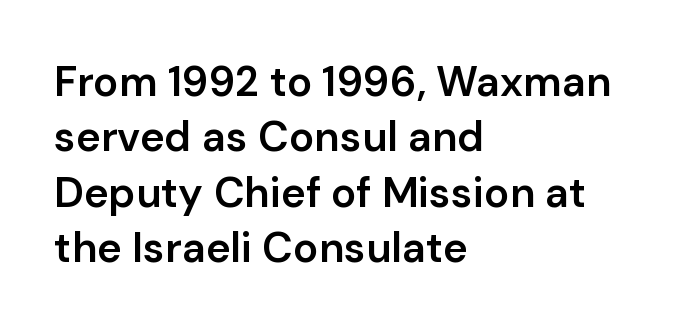
What weight is shown? A semibold, between regular and bold. The lettering holds an erect, upright posture throughout. The rag falls on the right side of this text block. Quick note: underline off. Does the type have serifs? No, each stem ends abruptly.
